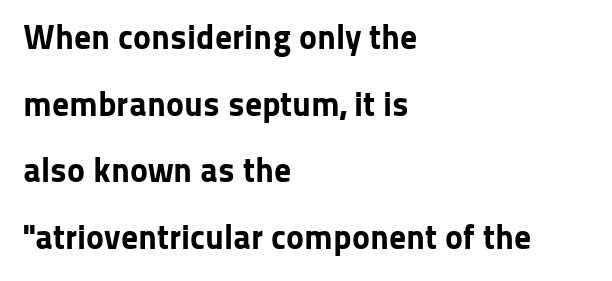
Q: Is the text bold? A: Yes.
Q: Is the text italic (slanted)? A: No, it is upright.
Q: Is the typeface a serif or a sans-serif typeface? A: Sans-serif.
Q: Is the text underlined? A: No.
Q: How is the paragraph aligned? A: Left-aligned.
Q: Is the spacing between letters normal or unusually wide? A: Normal.
Q: Is the spacing between lines tight, normal or loose? A: Loose.
Q: Width (condensed, normal, or wide)? A: Normal.
Q: Stroke contrast? A: Low.
Q: x-height? A: Medium.
Q: Monospaced? A: No.
